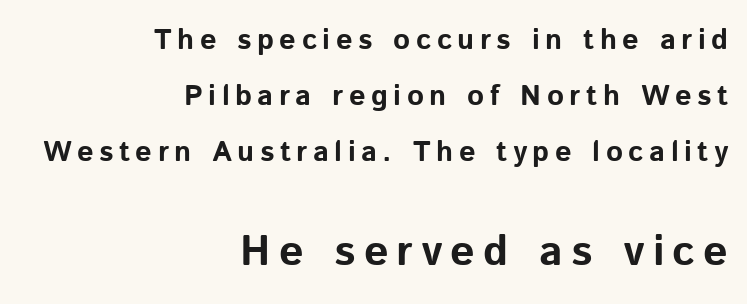
Heavy-handed strokes throughout: this text is bold. Posture: straight, roman, zero tilt. Decoration check: the copy has no underline. Look at the bottom of the vertical strokes: they stop flat, with no serifs.
